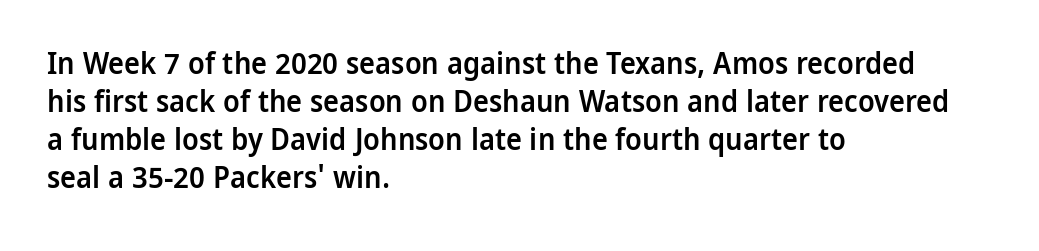
A roman cut, with each character standing at attention. In terms of weight, the rendering is demibold, just under bold. Each new line begins a customary step beneath the previous one. Inter-character spacing is left at the font's built-in metrics. Character widths vary here, with narrow letters taking less room than wide ones.
